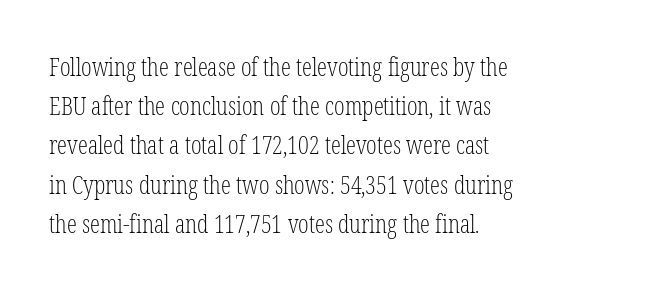
{"italic": "no", "bold": "no", "underline": "no", "align": "left", "line_spacing": "normal", "line_spacing_ratio": 1.57, "letter_spacing": "normal", "letter_spacing_em": 0.0, "glyph_px": 25}
